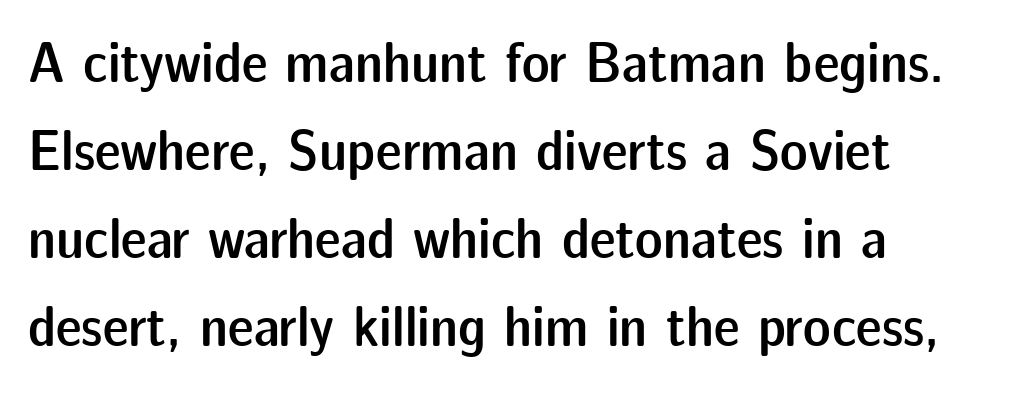
The image shows 58 px semibold sans-serif type, upright; set left-aligned, normal line spacing (1.52x), normal letter spacing, not underlined; low stroke contrast and a medium x-height.
